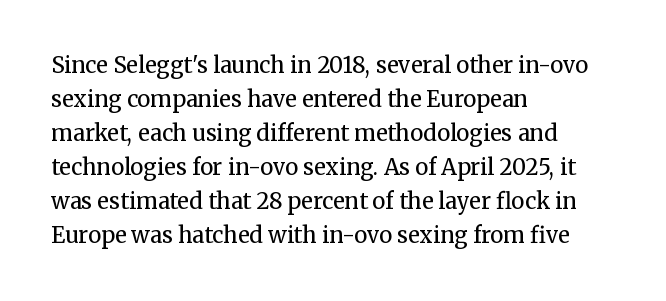
The image shows 22 px text type, upright; set left-aligned, normal line spacing (1.55x), normal letter spacing, not underlined.
